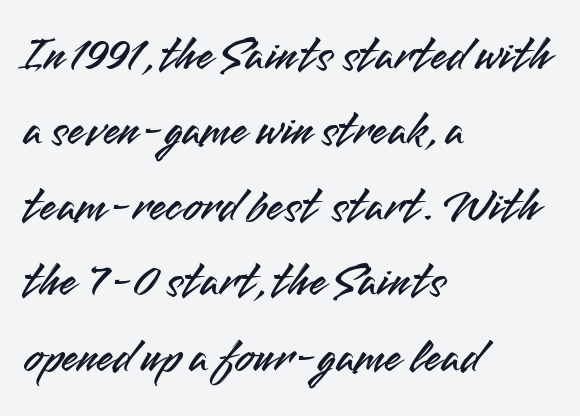
All the whitespace from short lines collects on the right. Compared with typical body copy, the letter spacing here is the same. Check under the words: just untouched page. Stroke terminals: plain, sans-serif.
